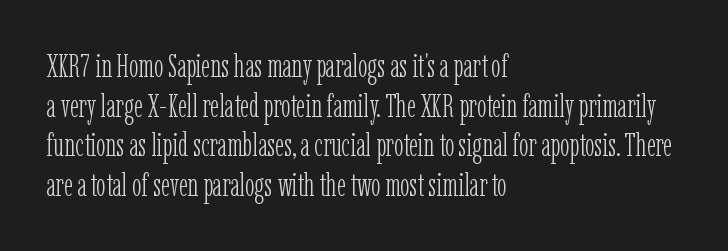
Here the designer chose a conventional face with non-uniform glyph widths. The face used here is seriffed, in the tradition of book romans. Quick note: underline off. Left-aligned paragraph, ragged on the right.
